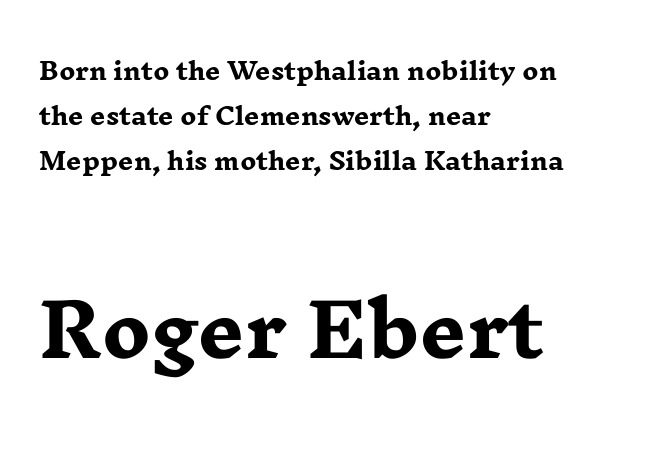
{"serif": "yes", "italic": "no", "bold": "yes", "weight": "heavy", "width": "wide", "stroke_contrast": "low", "x_height": "medium", "monospaced": "no", "underline": "no", "align": "left", "line_spacing_ratio": 1.88, "letter_spacing": "normal", "letter_spacing_em": 0.0, "larger_block": "second", "size_ratio": 3.04, "glyph_px": 73}
